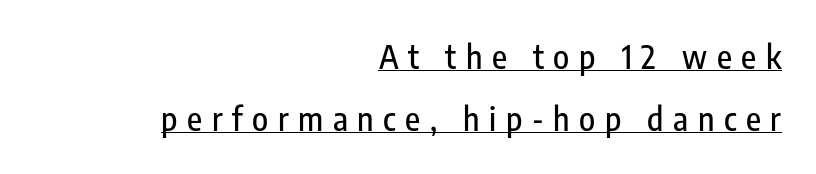
{"serif": "no", "italic": "no", "width": "condensed", "stroke_contrast": "low", "x_height": "medium", "monospaced": "no", "underline": "yes", "align": "right", "line_spacing_ratio": 1.87, "letter_spacing": "wide", "letter_spacing_em": 0.29, "glyph_px": 33}
